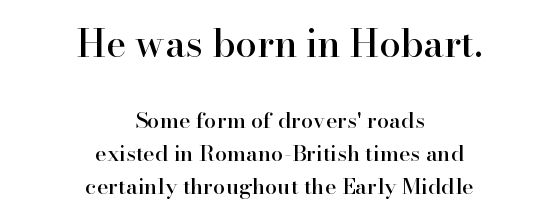
Q: Is the text italic (slanted)? A: No, it is upright.
Q: Is the typeface a serif or a sans-serif typeface? A: Serif.
Q: Is the text underlined? A: No.
Q: How is the paragraph aligned? A: Centered.
Q: Is the spacing between letters normal or unusually wide? A: Normal.
Q: Is the spacing between lines tight, normal or loose? A: Normal.
Q: Which block of text is set in a larger size, the first (top) or the second (bottom)? A: The first (top) one.
Q: Width (condensed, normal, or wide)? A: Normal.
Q: Stroke contrast? A: High.
Q: x-height? A: Small.
Q: Monospaced? A: No.
